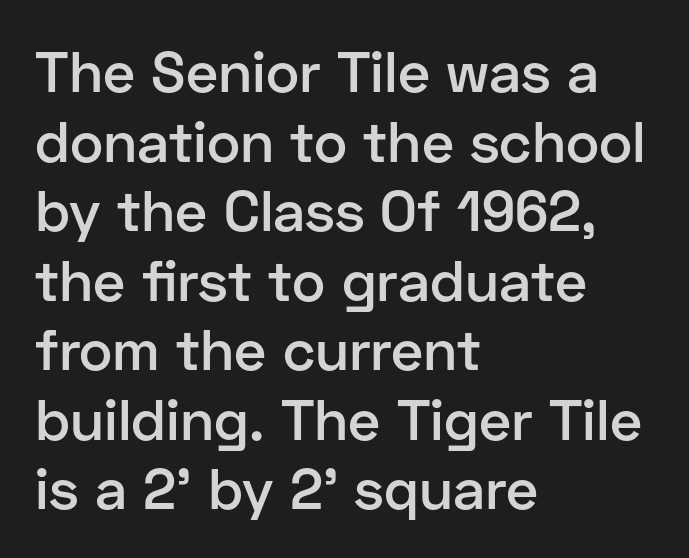
Q: Is the text bold? A: Semi-bold.
Q: Is the text italic (slanted)? A: No, it is upright.
Q: Is the typeface a serif or a sans-serif typeface? A: Sans-serif.
Q: Is the text underlined? A: No.
Q: How is the paragraph aligned? A: Left-aligned.
Q: Is the spacing between letters normal or unusually wide? A: Normal.
Q: Width (condensed, normal, or wide)? A: Normal.
Q: Stroke contrast? A: Low.
Q: x-height? A: Medium.
Q: Monospaced? A: No.
